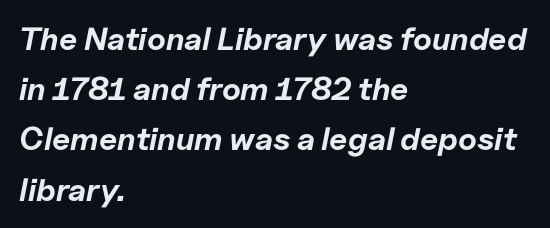
Q: Is the text bold? A: Yes.
Q: Is the text italic (slanted)? A: Yes, it leans right by about 11 degrees.
Q: Is the text underlined? A: No.
Q: How is the paragraph aligned? A: Left-aligned.
Q: Is the spacing between letters normal or unusually wide? A: Normal.
Q: Is the spacing between lines tight, normal or loose? A: Normal.
Q: Width (condensed, normal, or wide)? A: Normal.
Q: Stroke contrast? A: Low.
Q: x-height? A: Medium.
Q: Monospaced? A: No.
